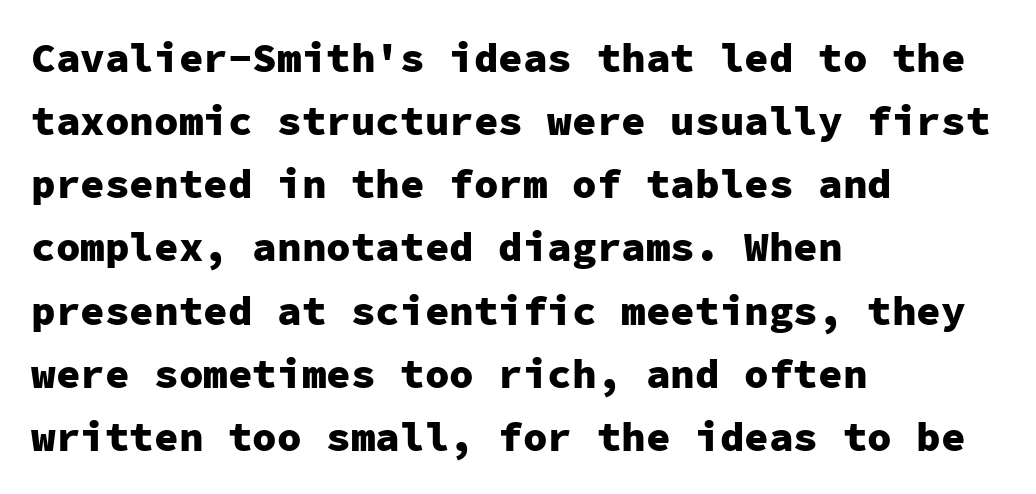
Q: Is the text bold? A: Yes.
Q: Is the text italic (slanted)? A: No, it is upright.
Q: Is the typeface a serif or a sans-serif typeface? A: Sans-serif.
Q: Is the text underlined? A: No.
Q: How is the paragraph aligned? A: Left-aligned.
Q: Is the spacing between letters normal or unusually wide? A: Normal.
Q: Is the spacing between lines tight, normal or loose? A: Normal.
Q: Width (condensed, normal, or wide)? A: Normal.
Q: Stroke contrast? A: Low.
Q: x-height? A: Medium.
Q: Monospaced? A: Yes.
